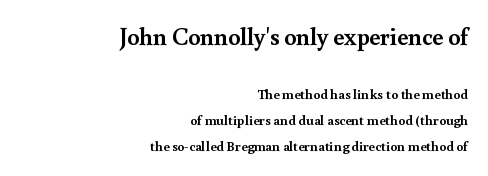
Compared with a flush-left layout, this one pins lines to the opposite, right side. Each word holds together tightly as a unit, with standard inter-letter gaps. In terms of posture, this sample is upright. I'd describe the lettering as bold — thick and assertive. The face used here appears at its bigger size in the upper chunk.
